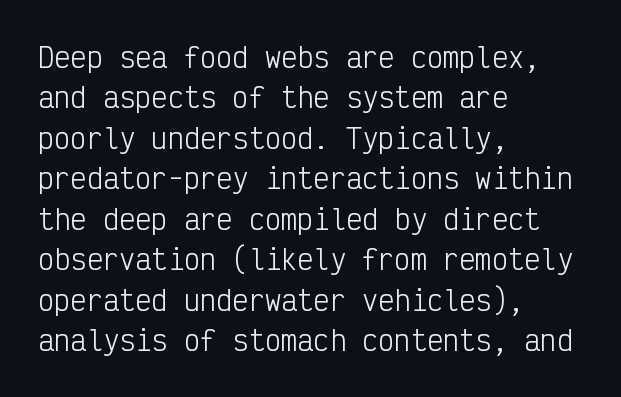
Q: Is the text bold? A: No.
Q: Is the text italic (slanted)? A: No, it is upright.
Q: Is the text underlined? A: No.
Q: How is the paragraph aligned? A: Left-aligned.
Q: Is the spacing between letters normal or unusually wide? A: Normal.
Q: Is the spacing between lines tight, normal or loose? A: Normal.
